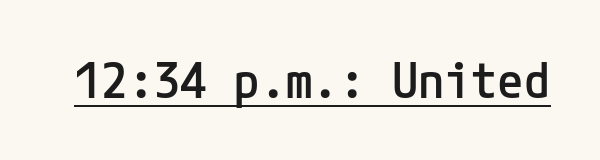
Q: Is the text bold? A: Semi-bold.
Q: Is the text italic (slanted)? A: No, it is upright.
Q: Is the typeface a serif or a sans-serif typeface? A: Sans-serif.
Q: Is the text underlined? A: Yes.
Q: Is the spacing between letters normal or unusually wide? A: Normal.
Q: Width (condensed, normal, or wide)? A: Normal.
Q: Stroke contrast? A: Low.
Q: x-height? A: Medium.
